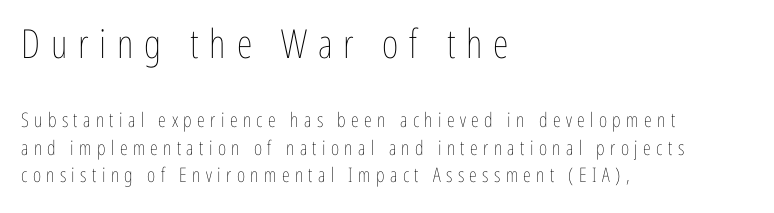
The image shows 40 px thin, condensed type, upright; set left-aligned, normal line spacing (1.38x), unusually wide letter spacing (+0.27 em), not underlined; the first (top) block is 2.0x larger; low stroke contrast and a medium x-height.
